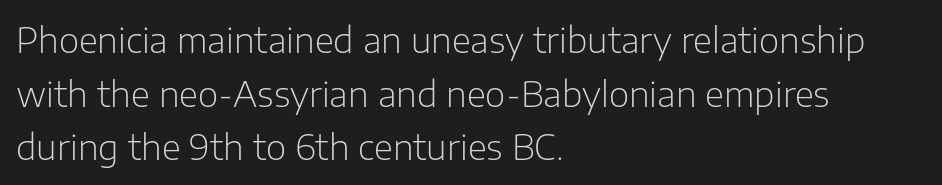
Note the varied advance widths — an 'i' is clearly narrower than an 'm'. This is sans-serif lettering, the kind often seen on screens and signage. A typesetter would call this zero additional tracking. Every row of glyphs begins at an identical x-position on the left. Anything drawn beneath the words? Only blank space. The font is comparable to plain body text, perhaps lighter.
